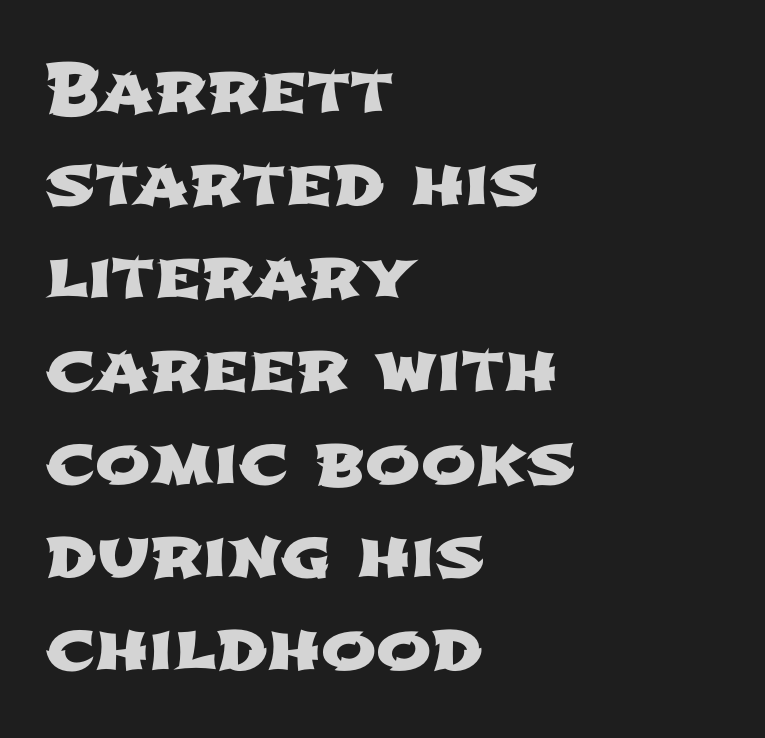
Q: Is the typeface a serif or a sans-serif typeface? A: Sans-serif.
Q: Is the text underlined? A: No.
Q: How is the paragraph aligned? A: Left-aligned.
Q: Is the spacing between letters normal or unusually wide? A: Normal.
Q: Is the spacing between lines tight, normal or loose? A: Normal.
Q: Width (condensed, normal, or wide)? A: Wide.
Q: Stroke contrast? A: Low.
Q: x-height? A: Medium.
Q: Monospaced? A: No.
